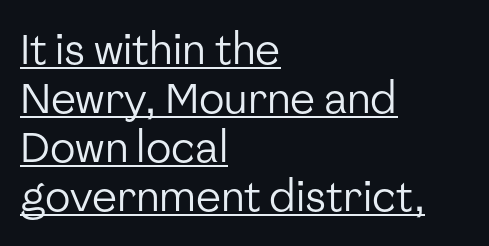
{"serif": "no", "italic": "no", "bold": "no", "weight": "regular", "width": "normal", "stroke_contrast": "low", "x_height": "medium", "monospaced": "no", "underline": "yes", "align": "left", "line_spacing_ratio": 1.17, "letter_spacing": "normal", "letter_spacing_em": 0.0, "glyph_px": 42}
